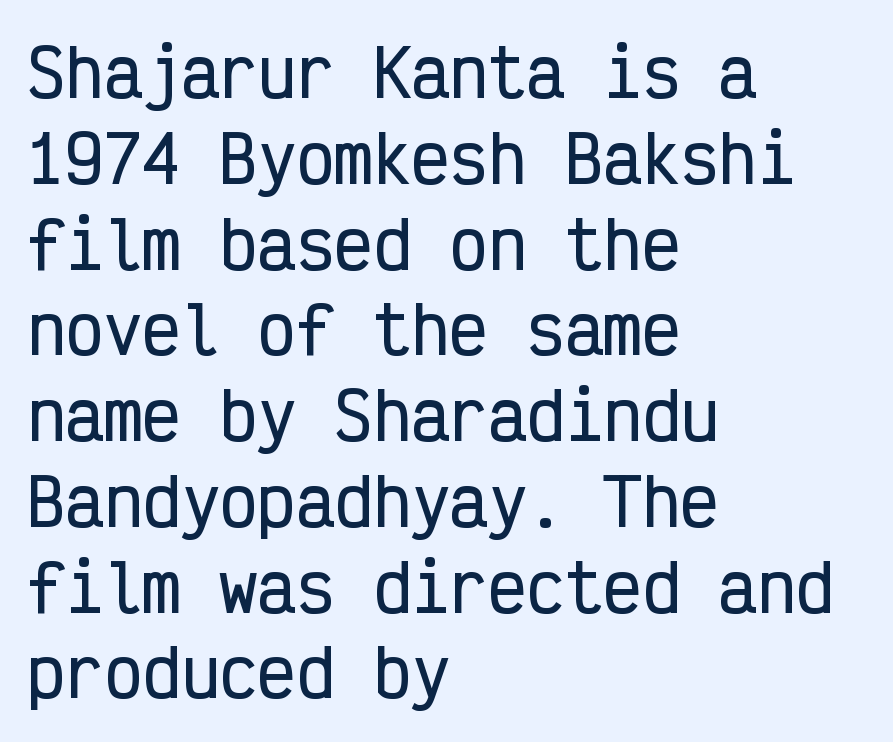
Q: Is the text italic (slanted)? A: No, it is upright.
Q: Is the typeface a serif or a sans-serif typeface? A: Sans-serif.
Q: Is the text underlined? A: No.
Q: How is the paragraph aligned? A: Left-aligned.
Q: Is the spacing between letters normal or unusually wide? A: Normal.
Q: Is the spacing between lines tight, normal or loose? A: Normal.
Q: Width (condensed, normal, or wide)? A: Condensed.
Q: Stroke contrast? A: Low.
Q: x-height? A: Medium.
Q: Monospaced? A: Yes.
